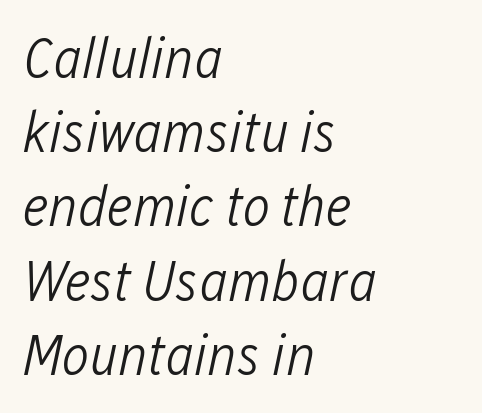
Emphasis-style slanted type is in use. A light-to-regular cut is what we see here. Look at the tracking — it's just the regular setting, nothing added. These lines stack with their left ends in a neat column. The baseline area is clear.
